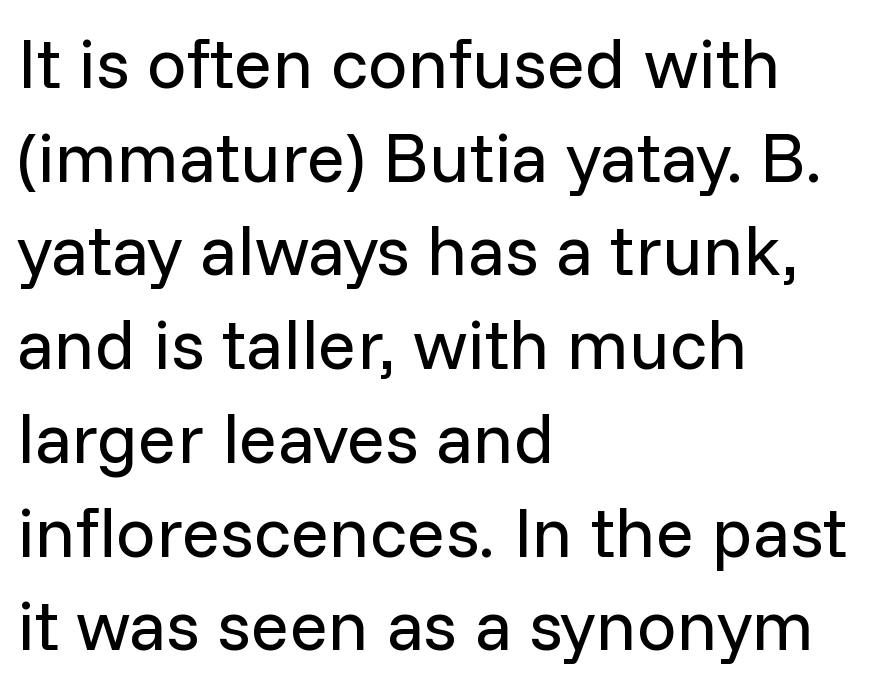
The image shows 71 px regular-weight sans-serif type, upright; set left-aligned, normal line spacing (1.32x), normal letter spacing, not underlined; low stroke contrast and a medium x-height.
